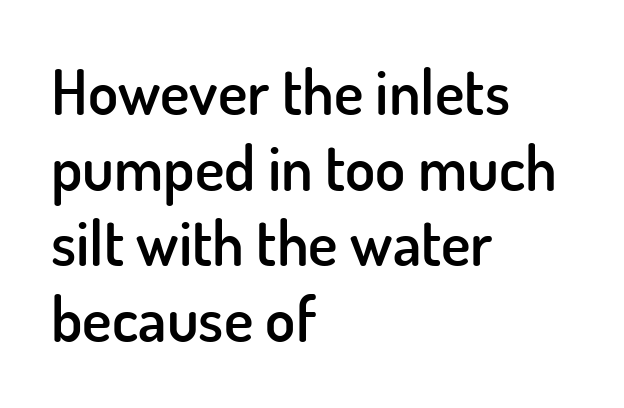
Q: Is the text bold? A: Semi-bold.
Q: Is the text italic (slanted)? A: No, it is upright.
Q: Is the typeface a serif or a sans-serif typeface? A: Sans-serif.
Q: Is the text underlined? A: No.
Q: How is the paragraph aligned? A: Left-aligned.
Q: Is the spacing between letters normal or unusually wide? A: Normal.
Q: Width (condensed, normal, or wide)? A: Normal.
Q: Stroke contrast? A: Low.
Q: x-height? A: Small.
Q: Monospaced? A: No.
